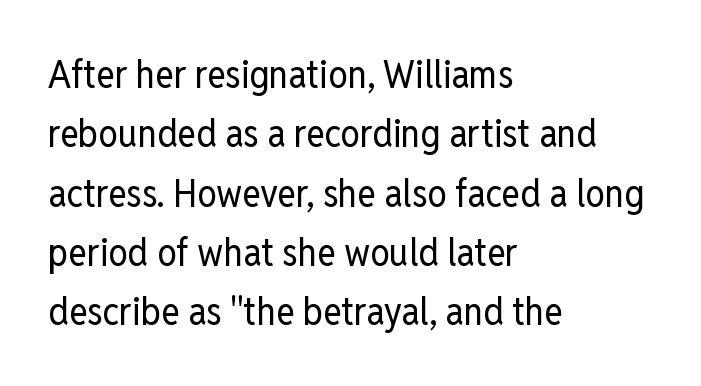
{"serif": "no", "italic": "no", "bold": "no", "weight": "regular", "width": "condensed", "stroke_contrast": "low", "x_height": "medium", "monospaced": "no", "underline": "no", "align": "left", "line_spacing": "normal", "line_spacing_ratio": 1.52, "letter_spacing": "normal", "letter_spacing_em": 0.0, "glyph_px": 39}
